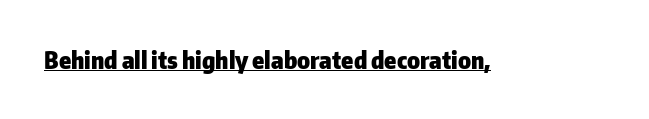
The image shows 24 px bold type, upright; set normal letter spacing, underlined.
